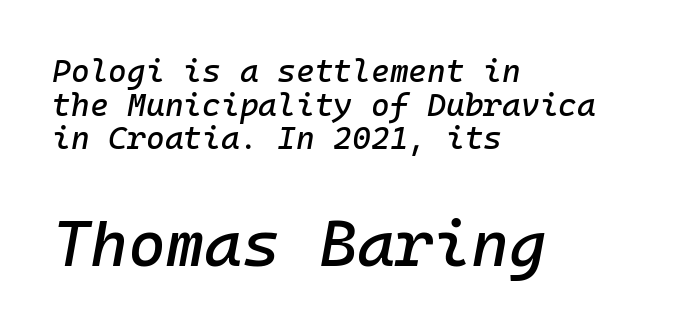
Q: Is the text italic (slanted)? A: Yes, it leans right by about 10 degrees.
Q: Is the text underlined? A: No.
Q: How is the paragraph aligned? A: Left-aligned.
Q: Is the spacing between letters normal or unusually wide? A: Normal.
Q: Is the spacing between lines tight, normal or loose? A: Tight.
Q: Which block of text is set in a larger size, the first (top) or the second (bottom)? A: The second (bottom) one.
Q: Width (condensed, normal, or wide)? A: Normal.
Q: Stroke contrast? A: Low.
Q: x-height? A: Medium.
Q: Monospaced? A: Yes.
